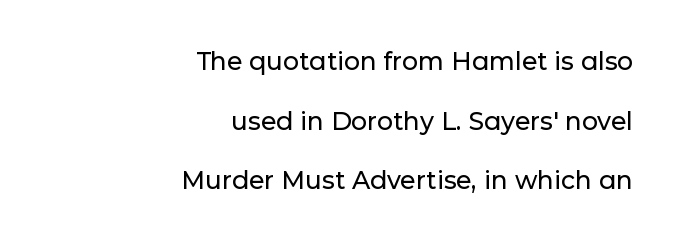
The text block is weighted toward the right margin, trailing off unevenly leftward. Style check: upright. Beneath every word, the page is bare. The designer dialed line spacing up above the default. Tracking value appears to be zero — textbook default spacing.
